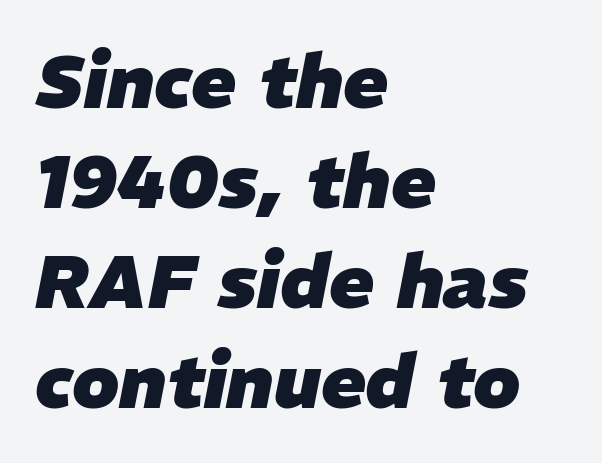
The image shows 74 px heavy type, italic (leaning right); set left-aligned, normal line spacing (1.35x), normal letter spacing, not underlined; low stroke contrast and a medium x-height.
